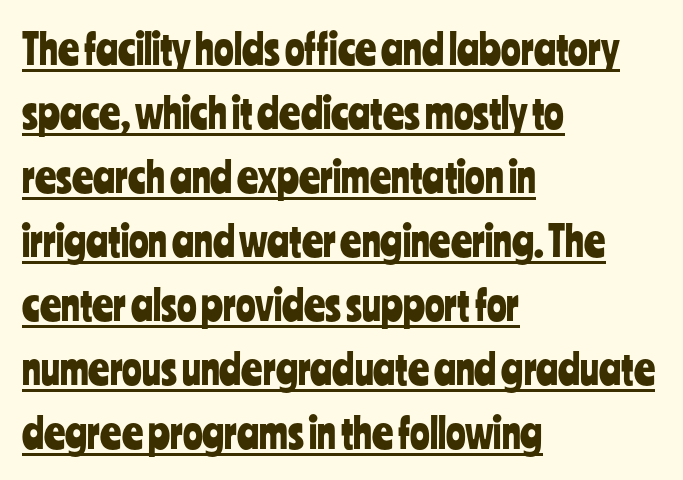
The image shows 41 px condensed sans-serif type, upright; set left-aligned, normal line spacing (1.56x), normal letter spacing, underlined; low stroke contrast and a medium x-height.
